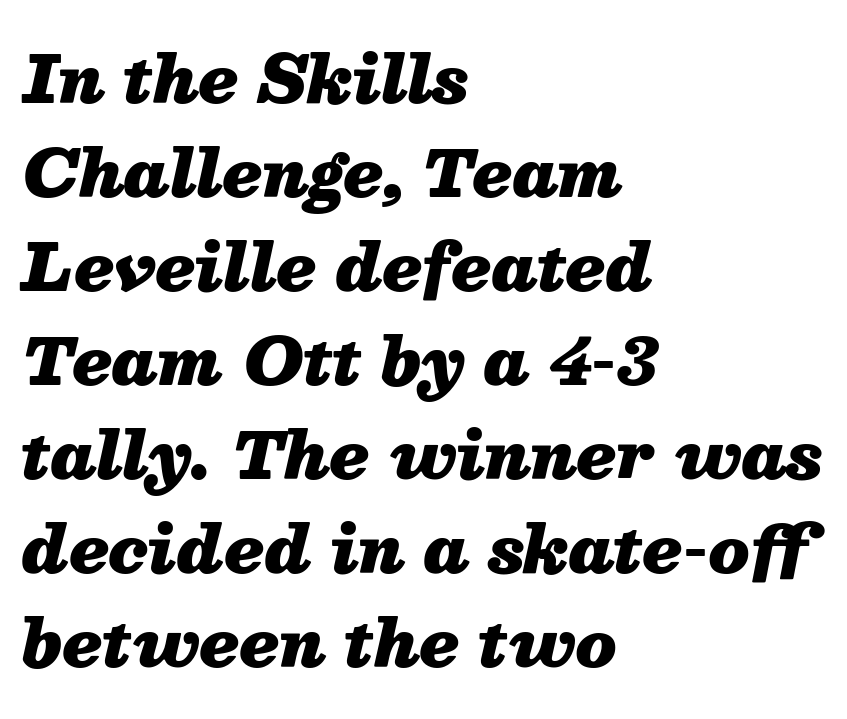
Q: Is the text bold? A: Yes.
Q: Is the text italic (slanted)? A: Yes, it leans right by about 13 degrees.
Q: Is the text underlined? A: No.
Q: How is the paragraph aligned? A: Left-aligned.
Q: Is the spacing between letters normal or unusually wide? A: Normal.
Q: Is the spacing between lines tight, normal or loose? A: Normal.
Q: Width (condensed, normal, or wide)? A: Normal.
Q: Stroke contrast? A: Medium.
Q: x-height? A: Medium.
Q: Monospaced? A: No.
